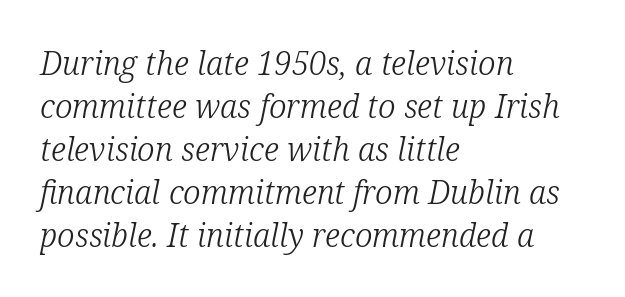
The ragged edge is on the right, which tells us the setting is flush left. The letters sit at their default tracking, neither squeezed nor spread. The typography opts for an oblique posture over an upright one. Vertical spacing — default. This is not heavy type; no bold has been used. You could not count columns in this text — the font is proportionally spaced.
